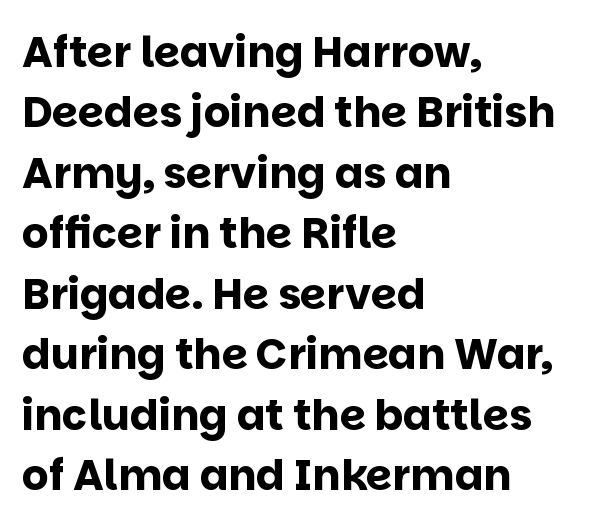
The vertical gap from one line to the next is medium. Visually the block forms a straight wall on the left and a jagged coastline on the right. Descender tails drop into unmarked territory. The face used here is proportionally spaced, like ordinary book or web type. Typesetter's note: full bold, strokes at maximum text heaviness.
